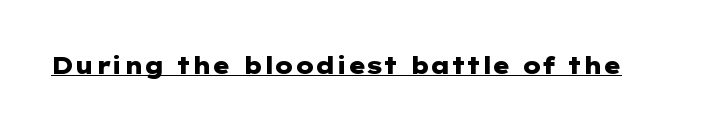
Heavy, bold letterforms. A rule runs beneath these lines of type. The type is set solid horizontally, with unmodified tracking. The lettering stays uniformly vertical, giving the passage a roman look.
